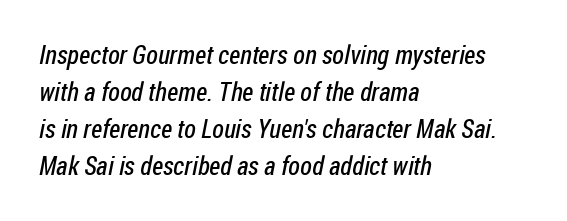
The image shows 26 px text type; set left-aligned, normal line spacing (1.42x), normal letter spacing, not underlined.
